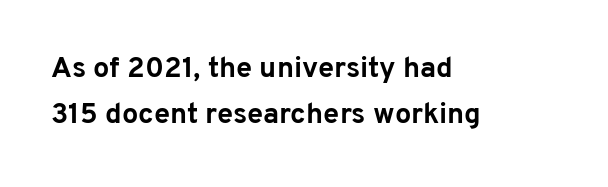
Do the characters align in a grid? No, the font is proportional. Does the type have serifs? No, each stem ends abruptly. Line beginnings align vertically; line endings do not. The letters stand upright; this is a roman face. Spacing between characters is what you'd get straight out of the box. The area under the type is left untouched.
